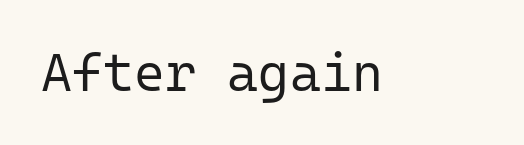
{"serif": "no", "italic": "no", "bold": "no", "weight": "regular", "width": "normal", "stroke_contrast": "low", "x_height": "medium", "monospaced": "yes", "underline": "no", "letter_spacing": "normal", "letter_spacing_em": 0.0, "glyph_px": 53}
